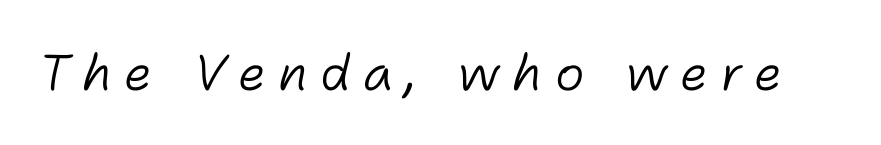
Lines of text with bare space underneath. Note the varied advance widths — an 'i' is clearly narrower than an 'm'. The strokes are not fattened; the text isn't bold. Is the letter spacing exaggerated? Yes — the characters are pushed far apart.
